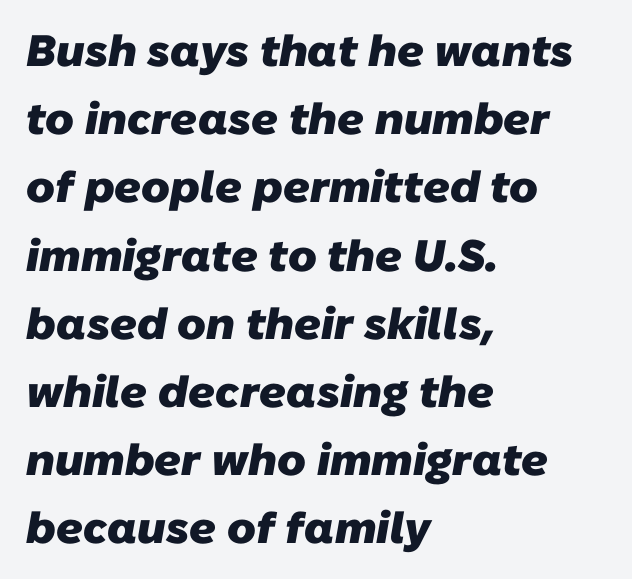
The image shows 44 px heavy sans-serif type; set left-aligned, normal line spacing (1.55x), normal letter spacing, not underlined; low stroke contrast and a medium x-height.
